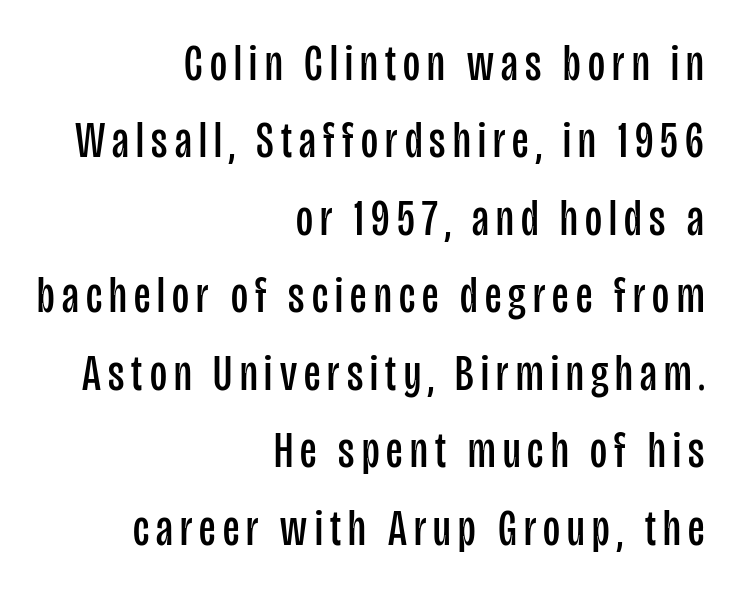
Q: Is the text bold? A: No.
Q: Is the text italic (slanted)? A: No, it is upright.
Q: Is the typeface a serif or a sans-serif typeface? A: Sans-serif.
Q: Is the text underlined? A: No.
Q: How is the paragraph aligned? A: Right-aligned.
Q: Is the spacing between lines tight, normal or loose? A: Normal.
Q: Width (condensed, normal, or wide)? A: Condensed.
Q: Stroke contrast? A: Low.
Q: x-height? A: Large.
Q: Monospaced? A: No.
